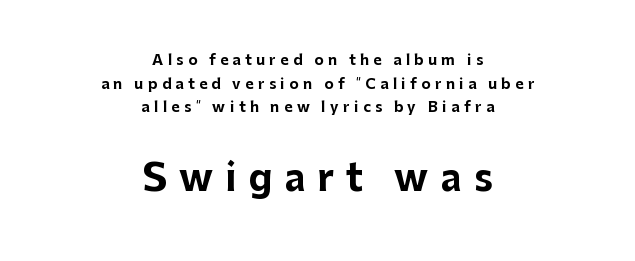
The vertical gap from one line to the next is medium. This sample has the flowing, uneven cadence of proportional lettering. Compare the two chunks: the lower has the greater cap height. It's the straight-up-and-down kind of type. Substantial extra tracking has been applied to these lines.
